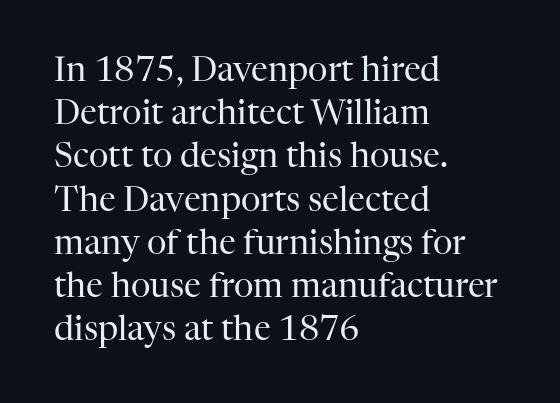
{"serif": "yes", "italic": "no", "bold": "no", "weight": "regular", "width": "normal", "stroke_contrast": "high", "x_height": "medium", "monospaced": "no", "underline": "no", "align": "left", "line_spacing": "normal", "line_spacing_ratio": 1.27, "letter_spacing": "normal", "letter_spacing_em": 0.0, "glyph_px": 34}
